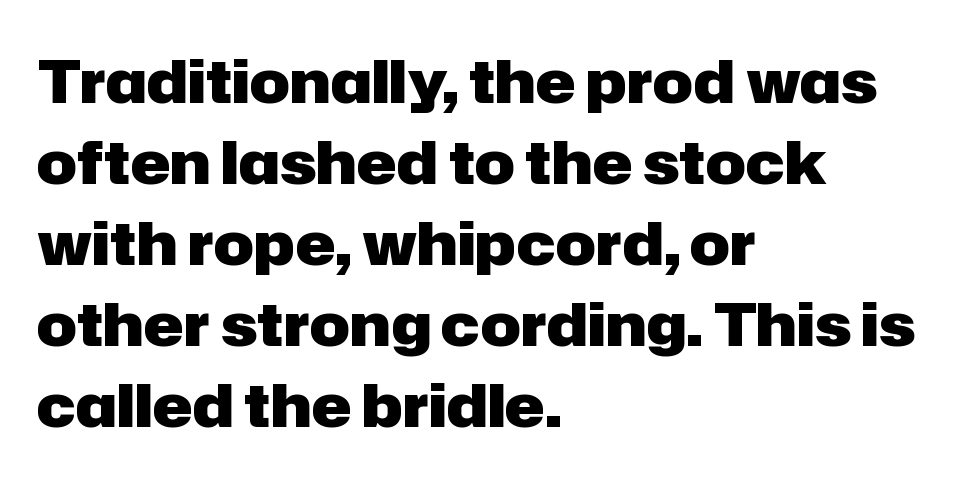
The image shows 60 px heavy sans-serif type, upright; set left-aligned, normal line spacing (1.35x), normal letter spacing, not underlined; low stroke contrast and a medium x-height.
